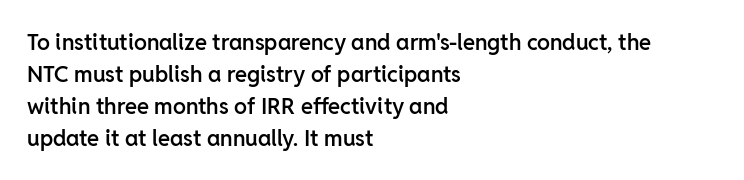
Q: Is the text bold? A: Semi-bold.
Q: Is the text italic (slanted)? A: No, it is upright.
Q: Is the text underlined? A: No.
Q: How is the paragraph aligned? A: Left-aligned.
Q: Is the spacing between letters normal or unusually wide? A: Normal.
Q: Is the spacing between lines tight, normal or loose? A: Normal.
